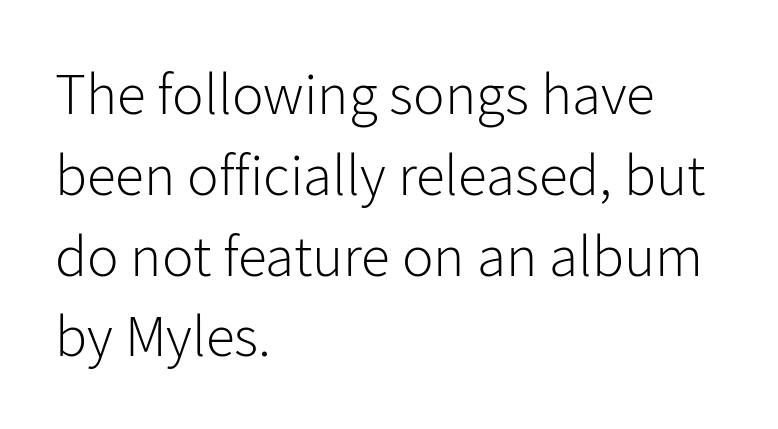
The image shows 59 px light sans-serif type, upright; set left-aligned, normal line spacing (1.37x), normal letter spacing, not underlined; low stroke contrast and a medium x-height.
